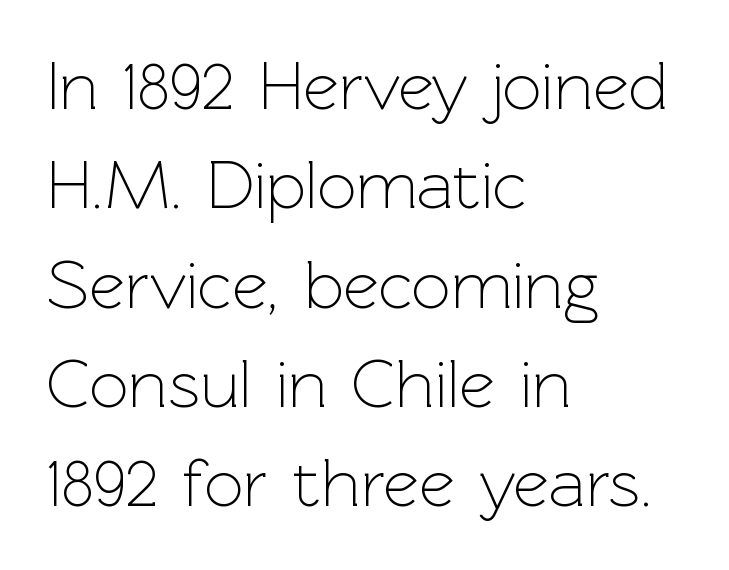
Horizontally, the lines are justified to the leading edge only. Italic? Not at all — the glyphs are vertical. Each letter keeps its own natural width here, so spacing adapts to shape. In terms of leading, this rendering sits right in the middle. Caption: standard tracking, unaltered. Summary of weight: not heavy and not bold.
